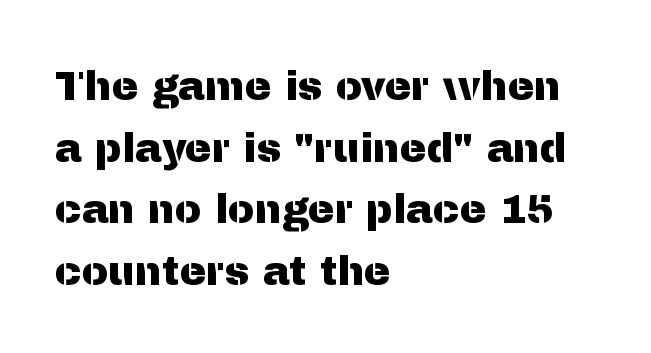
Q: Is the text italic (slanted)? A: No, it is upright.
Q: Is the typeface a serif or a sans-serif typeface? A: Sans-serif.
Q: Is the text underlined? A: No.
Q: How is the paragraph aligned? A: Left-aligned.
Q: Is the spacing between letters normal or unusually wide? A: Normal.
Q: Is the spacing between lines tight, normal or loose? A: Normal.
Q: Width (condensed, normal, or wide)? A: Normal.
Q: Stroke contrast? A: Medium.
Q: x-height? A: Medium.
Q: Monospaced? A: No.
